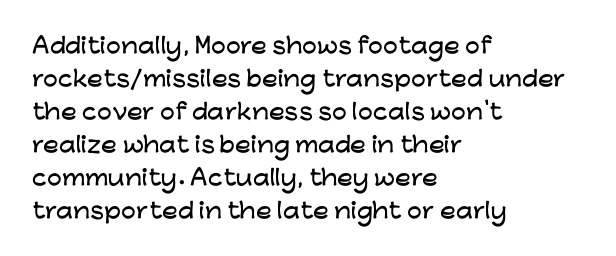
The image shows 21 px text type, upright; set left-aligned, normal line spacing (1.57x), normal letter spacing, not underlined.
